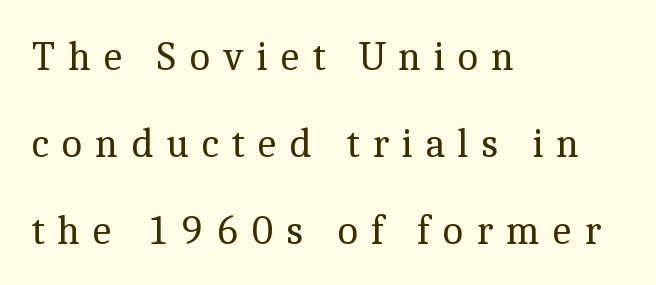
The designer dialed line spacing up above the default. The compositor pushed each line to the left boundary. Here the designer chose a conventional face with non-uniform glyph widths. Stems and bowls with no extra thickness — not bold.
